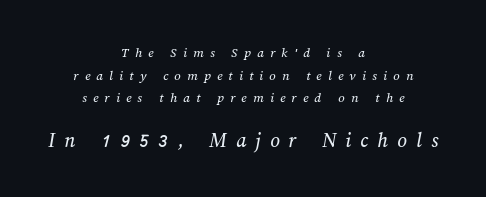
Q: Is the text underlined? A: No.
Q: How is the paragraph aligned? A: Centered.
Q: Is the spacing between letters normal or unusually wide? A: Unusually wide.
Q: Is the spacing between lines tight, normal or loose? A: Normal.
Q: Which block of text is set in a larger size, the first (top) or the second (bottom)? A: The second (bottom) one.
